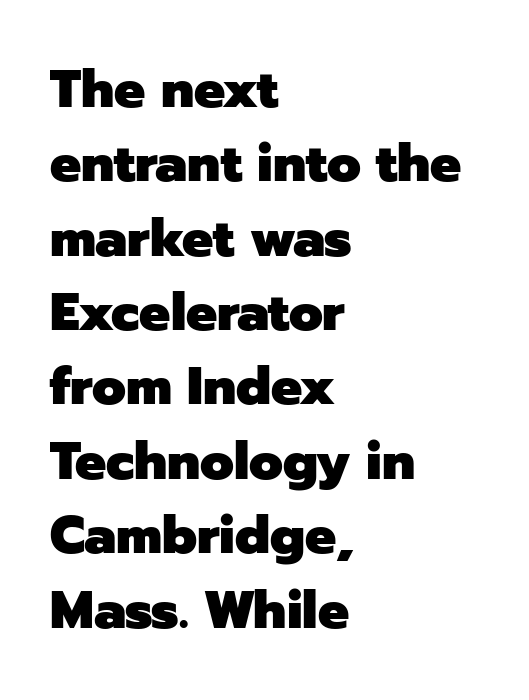
{"serif": "no", "italic": "no", "bold": "yes", "weight": "heavy", "width": "normal", "stroke_contrast": "low", "x_height": "medium", "monospaced": "no", "underline": "no", "align": "left", "line_spacing": "normal", "line_spacing_ratio": 1.43, "letter_spacing": "normal", "letter_spacing_em": 0.0, "glyph_px": 52}
